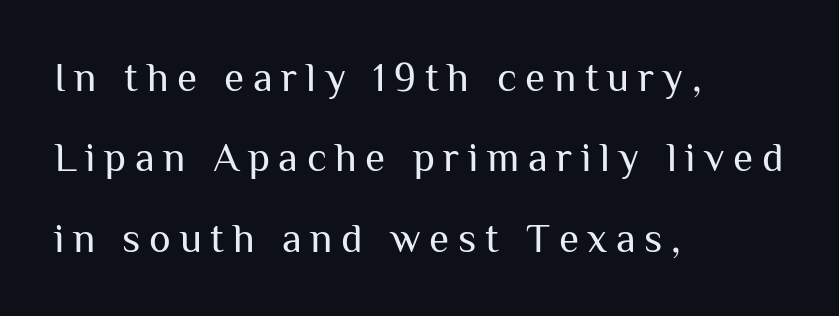
The cut favours lightness, reaching ordinary text weight at its darkest. The gaps between neighbouring characters are conspicuously large. Vertical strokes here are truly vertical. The rendering anchors every line to the left-hand side. Observe the absence of serifs on each vertical stroke in this sample. A clean baseline with only descenders dipping below it.
